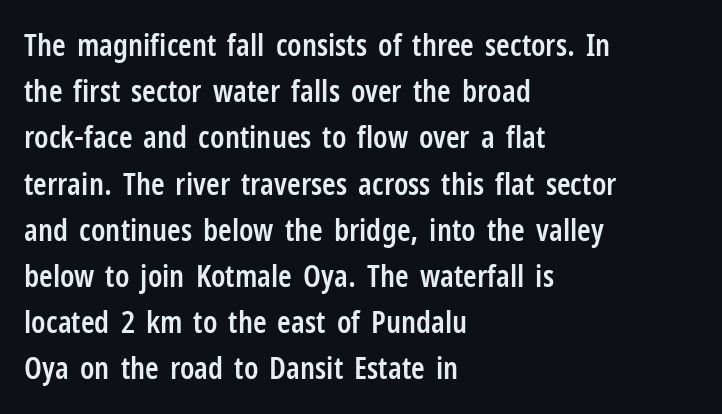
The image shows 31 px semibold, condensed sans-serif type, upright; set left-aligned, normal line spacing (1.49x), normal letter spacing, not underlined; low stroke contrast and a medium x-height.
